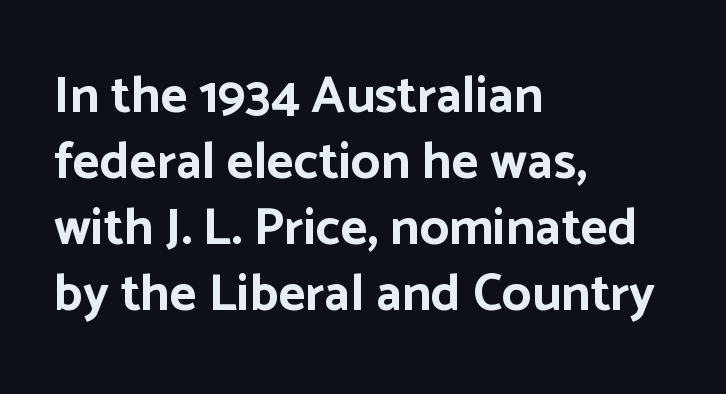
{"serif": "no", "italic": "no", "bold": "yes", "weight": "bold", "width": "normal", "stroke_contrast": "low", "x_height": "medium", "monospaced": "no", "underline": "no", "align": "left", "line_spacing": "normal", "line_spacing_ratio": 1.27, "letter_spacing": "normal", "letter_spacing_em": 0.0, "glyph_px": 52}
